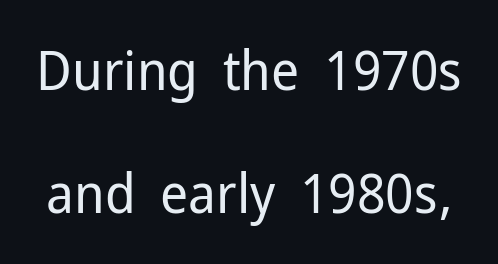
{"serif": "no", "italic": "no", "bold": "no", "weight": "regular", "width": "normal", "stroke_contrast": "low", "x_height": "medium", "monospaced": "no", "underline": "no", "line_spacing": "loose", "line_spacing_ratio": 2.23, "letter_spacing": "normal", "letter_spacing_em": 0.0, "glyph_px": 55}
